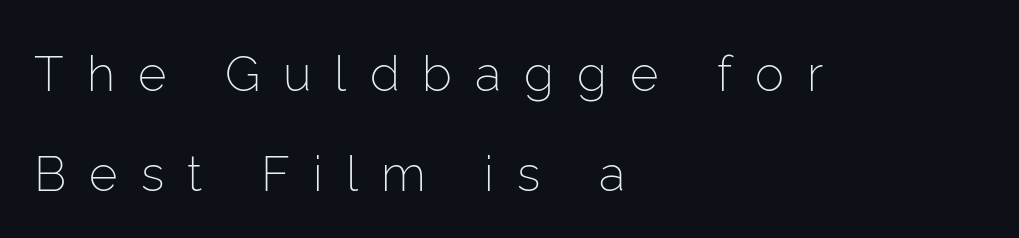
{"serif": "no", "italic": "no", "bold": "no", "weight": "light", "width": "normal", "stroke_contrast": "low", "x_height": "medium", "monospaced": "no", "underline": "no", "align": "left", "line_spacing": "loose", "line_spacing_ratio": 2.05, "letter_spacing": "wide", "letter_spacing_em": 0.47, "glyph_px": 49}
